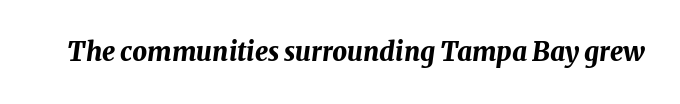
Q: Is the text bold? A: Yes.
Q: Is the text italic (slanted)? A: Yes, it leans right by about 8 degrees.
Q: Is the text underlined? A: No.
Q: Is the spacing between letters normal or unusually wide? A: Normal.
